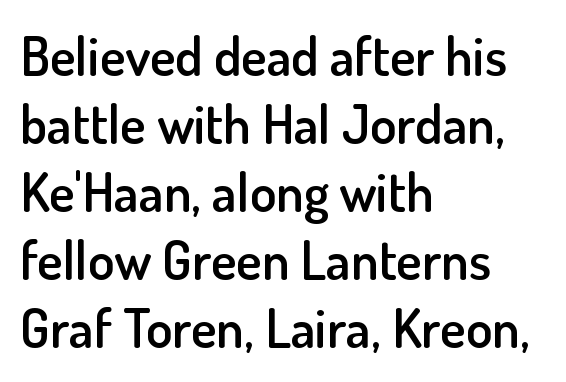
Q: Is the text bold? A: Semi-bold.
Q: Is the text italic (slanted)? A: No, it is upright.
Q: Is the typeface a serif or a sans-serif typeface? A: Sans-serif.
Q: Is the text underlined? A: No.
Q: How is the paragraph aligned? A: Left-aligned.
Q: Is the spacing between letters normal or unusually wide? A: Normal.
Q: Is the spacing between lines tight, normal or loose? A: Normal.
Q: Width (condensed, normal, or wide)? A: Normal.
Q: Stroke contrast? A: Low.
Q: x-height? A: Small.
Q: Monospaced? A: No.
